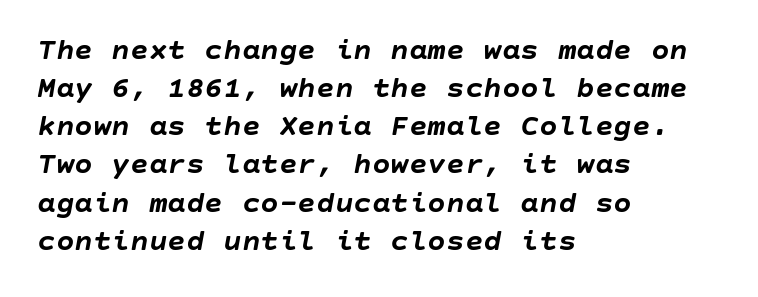
Q: Is the text bold? A: Yes.
Q: Is the text italic (slanted)? A: Yes, it leans right by about 10 degrees.
Q: Is the text underlined? A: No.
Q: How is the paragraph aligned? A: Left-aligned.
Q: Is the spacing between letters normal or unusually wide? A: Normal.
Q: Width (condensed, normal, or wide)? A: Normal.
Q: Stroke contrast? A: Low.
Q: x-height? A: Large.
